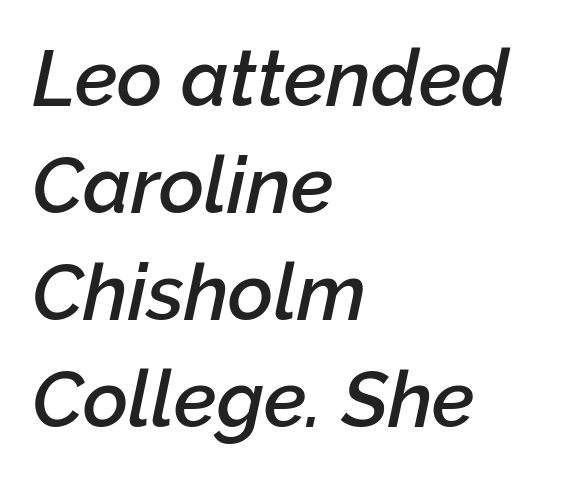
The image shows 78 px semibold type, italic (leaning right); set left-aligned, normal line spacing (1.37x), normal letter spacing, not underlined; low stroke contrast and a medium x-height.
